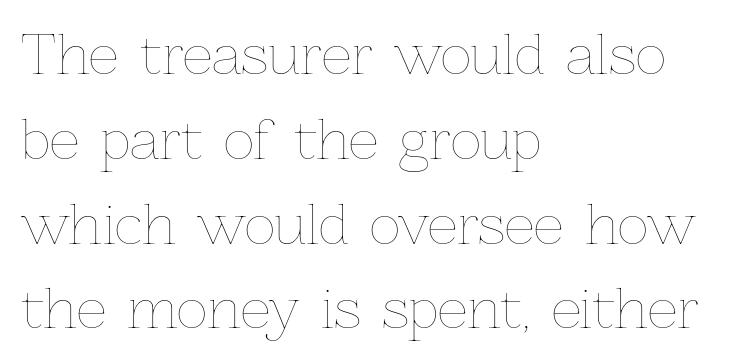
{"italic": "no", "bold": "no", "weight": "thin", "width": "normal", "stroke_contrast": "low", "x_height": "medium", "monospaced": "no", "underline": "no", "align": "left", "line_spacing": "normal", "line_spacing_ratio": 1.6, "letter_spacing": "normal", "letter_spacing_em": 0.0, "glyph_px": 53}
